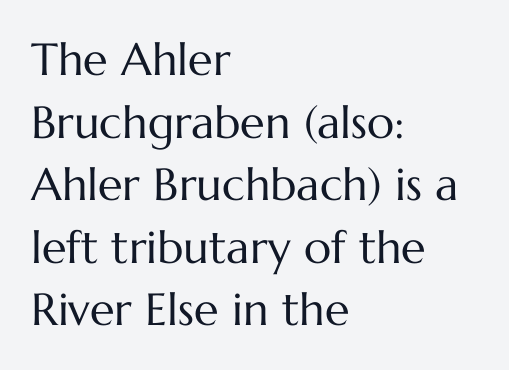
The image shows 45 px regular-weight type, upright; set left-aligned, normal line spacing (1.39x), normal letter spacing, not underlined; medium stroke contrast and a medium x-height.
